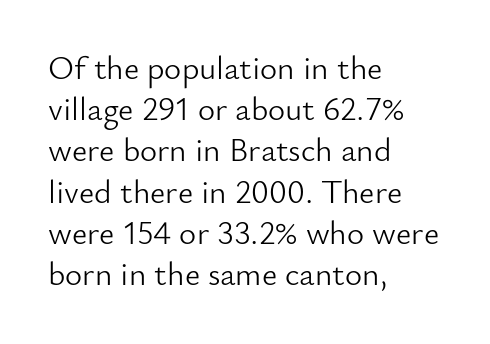
Posture: vertical. The letters advance in unequal steps, a hallmark of proportional type. This block has exactly the height ordinary leading produces. Weight class: somewhere from thin through regular. Inter-character spacing is left at the font's built-in metrics.
